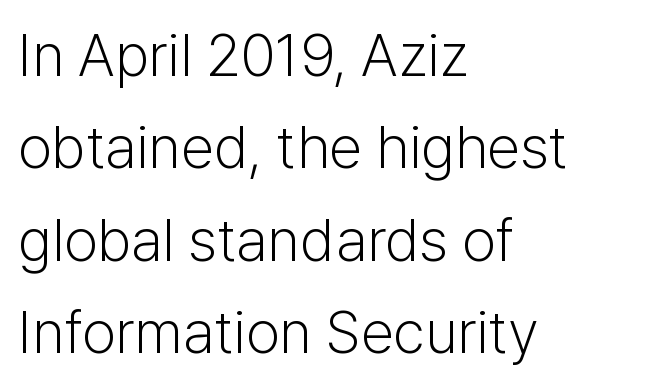
Q: Is the text bold? A: No.
Q: Is the text italic (slanted)? A: No, it is upright.
Q: Is the typeface a serif or a sans-serif typeface? A: Sans-serif.
Q: Is the text underlined? A: No.
Q: How is the paragraph aligned? A: Left-aligned.
Q: Is the spacing between letters normal or unusually wide? A: Normal.
Q: Is the spacing between lines tight, normal or loose? A: Normal.
Q: Width (condensed, normal, or wide)? A: Normal.
Q: Stroke contrast? A: Low.
Q: x-height? A: Medium.
Q: Monospaced? A: No.
